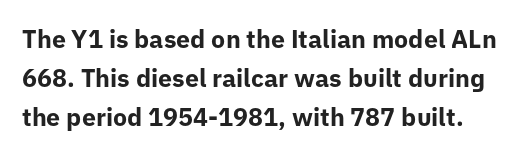
Q: Is the text bold? A: Yes.
Q: Is the text italic (slanted)? A: No, it is upright.
Q: Is the text underlined? A: No.
Q: Is the spacing between letters normal or unusually wide? A: Normal.
Q: Is the spacing between lines tight, normal or loose? A: Normal.
